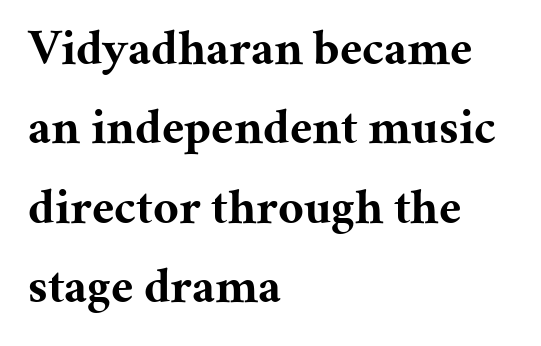
Tracking value appears to be zero — textbook default spacing. These lines were composed using upright roman letters. In CSS terms this would be text-align: left. The space between consecutive lines is moderate. These lines are rendered in a variable-pitch font.
